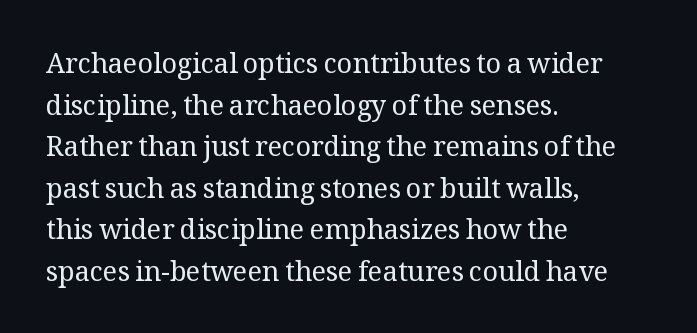
{"italic": "no", "bold": "no", "underline": "no", "align": "left", "line_spacing": "normal", "line_spacing_ratio": 1.54, "letter_spacing": "normal", "letter_spacing_em": 0.0, "glyph_px": 27}
